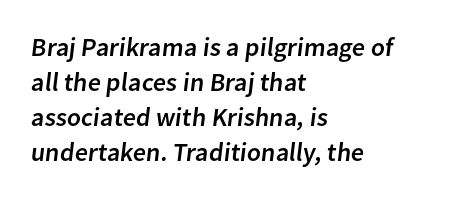
{"underline": "no", "align": "left", "line_spacing": "normal", "line_spacing_ratio": 1.34, "letter_spacing": "normal", "letter_spacing_em": 0.0, "glyph_px": 26}
